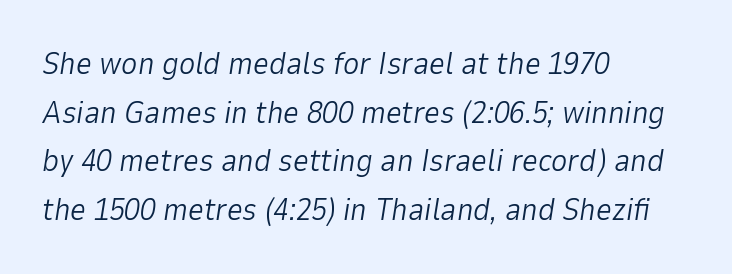
Q: Is the text bold? A: No.
Q: Is the text italic (slanted)? A: Yes, it leans right by about 9 degrees.
Q: Is the text underlined? A: No.
Q: How is the paragraph aligned? A: Left-aligned.
Q: Is the spacing between letters normal or unusually wide? A: Normal.
Q: Is the spacing between lines tight, normal or loose? A: Normal.
Q: Width (condensed, normal, or wide)? A: Normal.
Q: Stroke contrast? A: Low.
Q: x-height? A: Medium.
Q: Monospaced? A: No.
